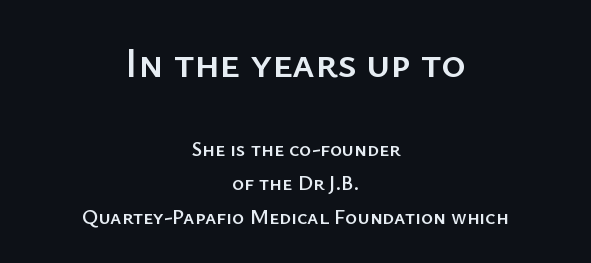
Q: Is the text italic (slanted)? A: No, it is upright.
Q: Is the typeface a serif or a sans-serif typeface? A: Sans-serif.
Q: Is the text underlined? A: No.
Q: How is the paragraph aligned? A: Centered.
Q: Is the spacing between letters normal or unusually wide? A: Normal.
Q: Is the spacing between lines tight, normal or loose? A: Normal.
Q: Which block of text is set in a larger size, the first (top) or the second (bottom)? A: The first (top) one.
Q: Width (condensed, normal, or wide)? A: Normal.
Q: Stroke contrast? A: Low.
Q: x-height? A: Medium.
Q: Monospaced? A: No.
